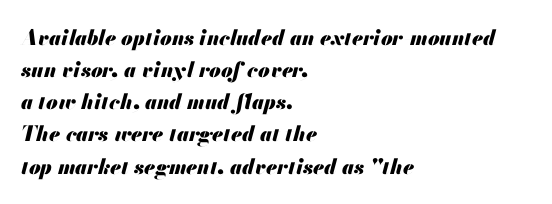
Check under the words: just untouched page. This block has exactly the height ordinary leading produces. In CSS terms this would be text-align: left. Typographic density is high because the face is bold. Observe the ordinary spacing: letters are neighbours, not strangers. Does the lettering tilt? It does — this is italic.
